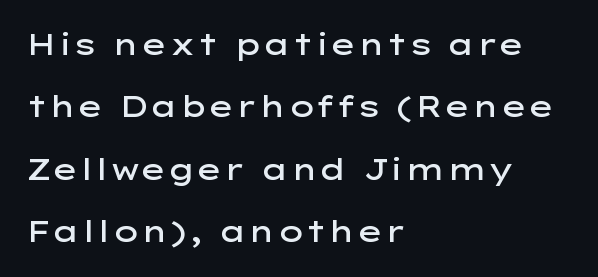
Q: Is the text bold? A: Semi-bold.
Q: Is the text italic (slanted)? A: No, it is upright.
Q: Is the typeface a serif or a sans-serif typeface? A: Sans-serif.
Q: Is the text underlined? A: No.
Q: How is the paragraph aligned? A: Left-aligned.
Q: Is the spacing between letters normal or unusually wide? A: Normal.
Q: Is the spacing between lines tight, normal or loose? A: Loose.
Q: Width (condensed, normal, or wide)? A: Wide.
Q: Stroke contrast? A: Low.
Q: x-height? A: Medium.
Q: Monospaced? A: No.
